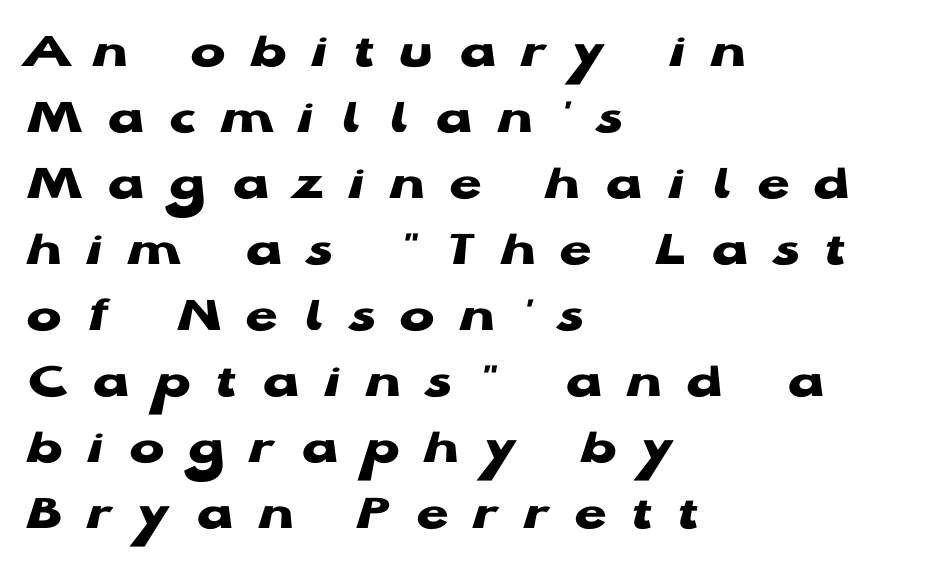
{"serif": "no", "italic": "no", "bold": "yes", "weight": "heavy", "width": "wide", "stroke_contrast": "low", "x_height": "medium", "monospaced": "no", "underline": "no", "align": "left", "line_spacing": "normal", "line_spacing_ratio": 1.27, "letter_spacing": "wide", "letter_spacing_em": 0.48, "glyph_px": 52}
